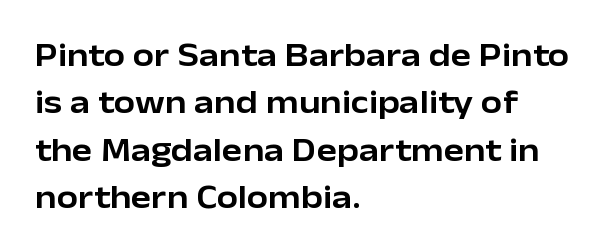
The image shows 34 px sans-serif type, upright; set left-aligned, normal line spacing (1.39x), normal letter spacing, not underlined; low stroke contrast and a medium x-height.
